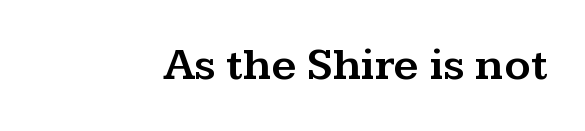
{"serif": "yes", "italic": "no", "width": "wide", "stroke_contrast": "medium", "x_height": "medium", "monospaced": "no", "underline": "no", "letter_spacing": "normal", "letter_spacing_em": 0.0, "glyph_px": 45}
